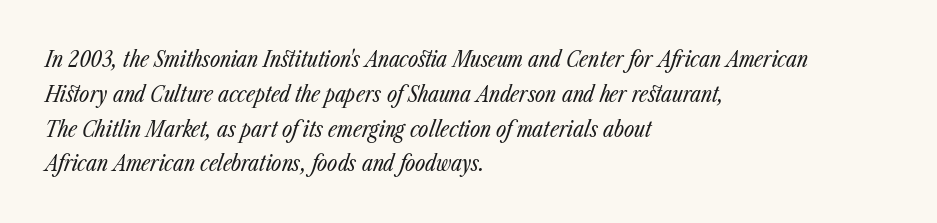
{"italic": "yes", "lean": "right", "slant_degrees": 23, "bold": "no", "underline": "no", "align": "left", "line_spacing": "normal", "line_spacing_ratio": 1.58, "letter_spacing": "normal", "letter_spacing_em": 0.0, "glyph_px": 22}
